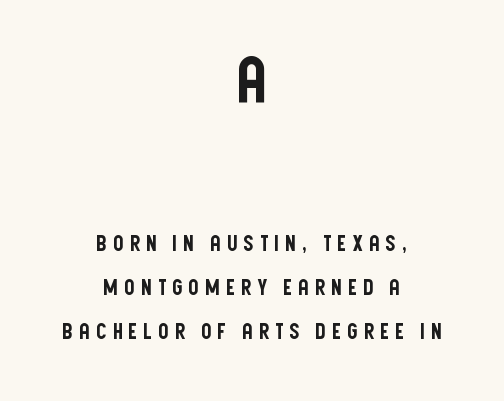
The image shows 62 px condensed sans-serif type, upright; set centered, loose line spacing (2.1x), unusually wide letter spacing (+0.26 em), not underlined; the first (top) block is 2.95x larger; low stroke contrast and a large x-height.
